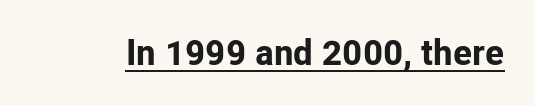
{"serif": "no", "italic": "no", "bold": "yes", "weight": "bold", "width": "normal", "stroke_contrast": "low", "x_height": "medium", "monospaced": "no", "underline": "yes", "letter_spacing": "normal", "letter_spacing_em": 0.0, "glyph_px": 36}
